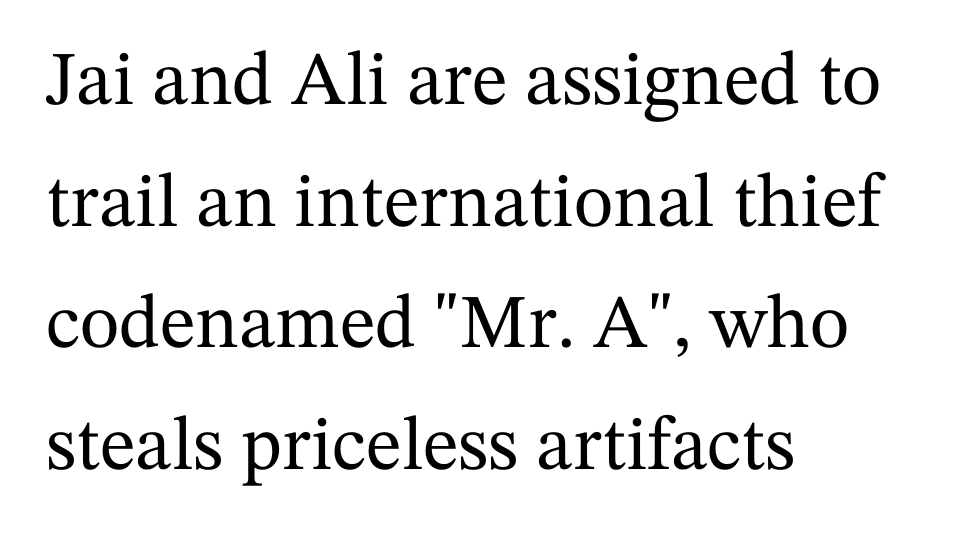
{"serif": "yes", "italic": "no", "width": "normal", "stroke_contrast": "medium", "x_height": "medium", "monospaced": "no", "underline": "no", "align": "left", "line_spacing": "normal", "line_spacing_ratio": 1.6, "letter_spacing": "normal", "letter_spacing_em": 0.0, "glyph_px": 76}
